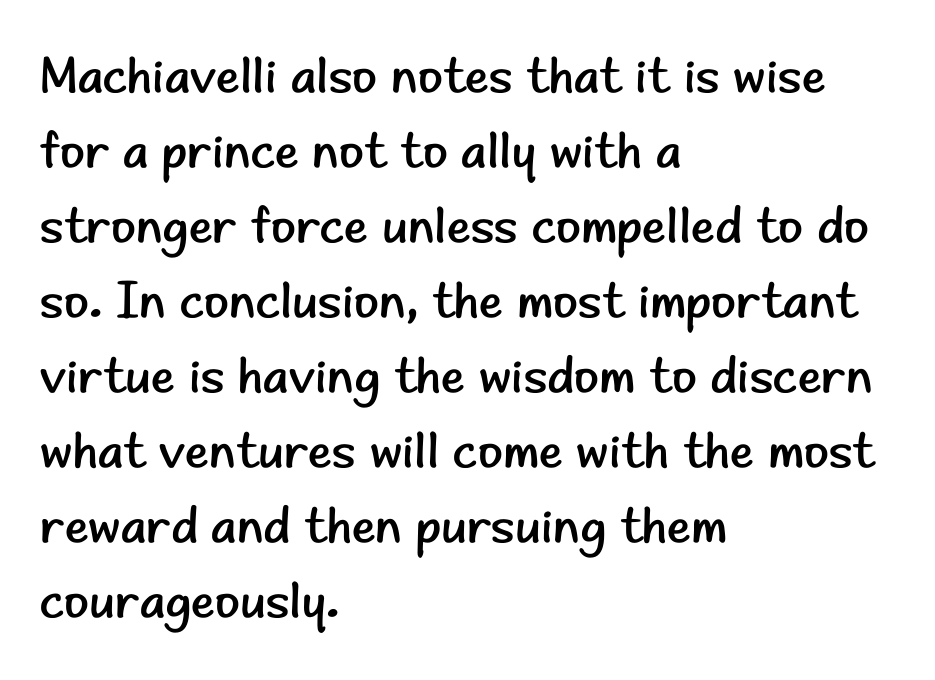
Q: Is the text bold? A: No.
Q: Is the text italic (slanted)? A: No, it is upright.
Q: Is the typeface a serif or a sans-serif typeface? A: Sans-serif.
Q: Is the text underlined? A: No.
Q: How is the paragraph aligned? A: Left-aligned.
Q: Is the spacing between letters normal or unusually wide? A: Normal.
Q: Is the spacing between lines tight, normal or loose? A: Normal.
Q: Width (condensed, normal, or wide)? A: Normal.
Q: Stroke contrast? A: Low.
Q: x-height? A: Small.
Q: Monospaced? A: No.
